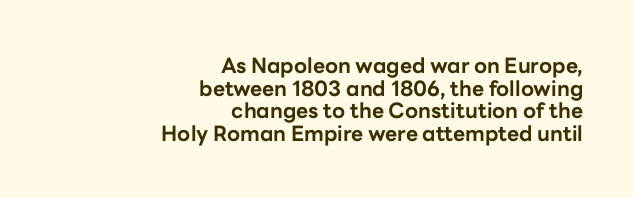
{"italic": "no", "bold": "yes", "underline": "no", "align": "right", "line_spacing": "tight", "line_spacing_ratio": 1.08, "letter_spacing": "normal", "letter_spacing_em": 0.0, "glyph_px": 21}
